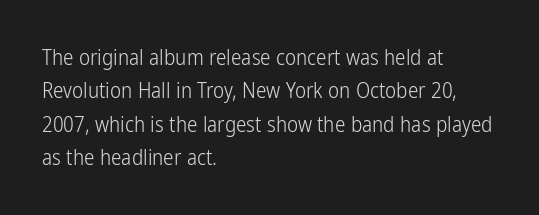
The image shows 21 px text type, upright; set left-aligned, normal line spacing (1.59x), normal letter spacing, not underlined.
